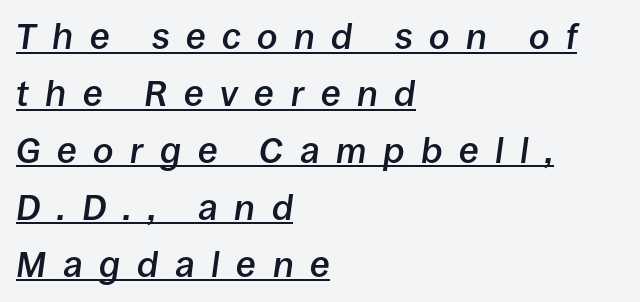
Q: Is the text bold? A: Semi-bold.
Q: Is the text italic (slanted)? A: Yes, it leans right by about 8 degrees.
Q: Is the text underlined? A: Yes.
Q: How is the paragraph aligned? A: Left-aligned.
Q: Is the spacing between letters normal or unusually wide? A: Unusually wide.
Q: Is the spacing between lines tight, normal or loose? A: Normal.
Q: Width (condensed, normal, or wide)? A: Normal.
Q: Stroke contrast? A: Low.
Q: x-height? A: Large.
Q: Monospaced? A: No.
